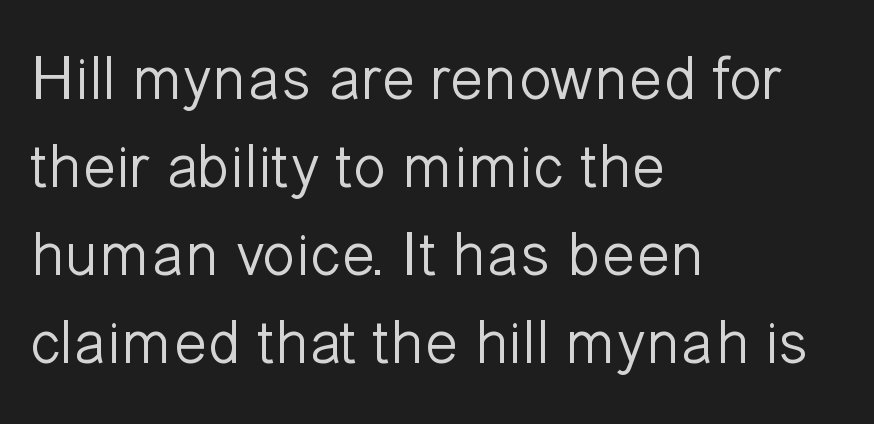
The passage shown is typed in a proportional face where columns would drift. Default kerning and tracking; the words read as compact shapes. The rag falls on the right side of this text block. You can tell it's not italic because the verticals are truly vertical. No extra ink here — the face is not bold.
